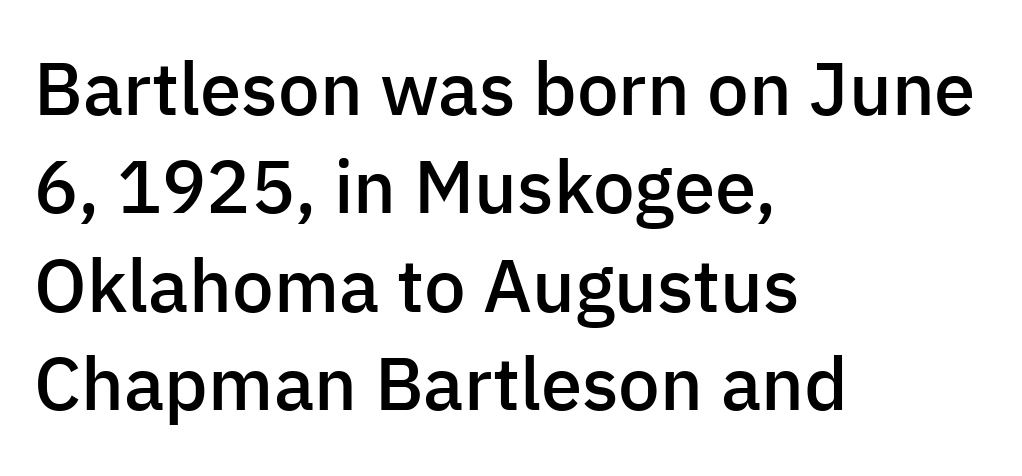
{"serif": "no", "italic": "no", "bold": "semi", "weight": "semibold", "width": "normal", "stroke_contrast": "low", "x_height": "medium", "monospaced": "no", "underline": "no", "align": "left", "line_spacing": "normal", "line_spacing_ratio": 1.33, "letter_spacing": "normal", "letter_spacing_em": 0.0, "glyph_px": 74}
